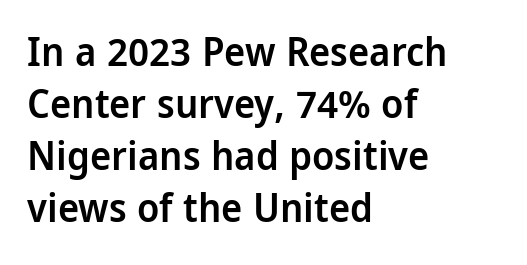
The image shows 40 px semibold, condensed sans-serif type, upright; set left-aligned, normal line spacing (1.3x), normal letter spacing, not underlined; low stroke contrast and a large x-height.
